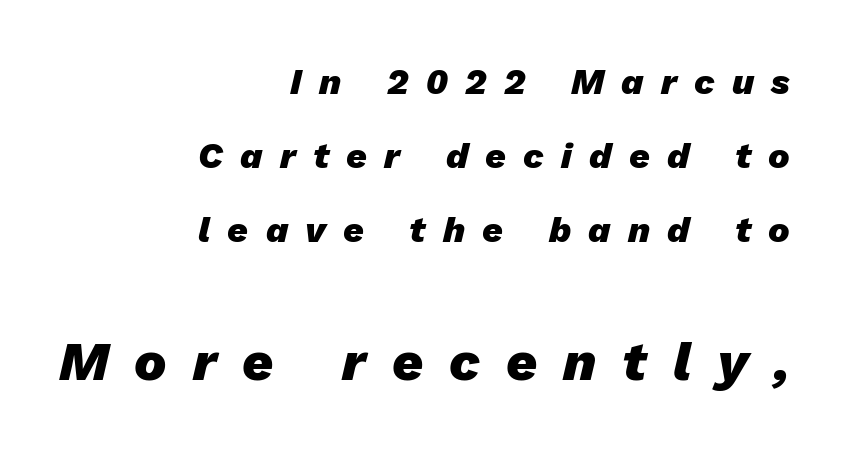
Q: Is the text bold? A: Yes.
Q: Is the text italic (slanted)? A: Yes, it leans right by about 13 degrees.
Q: Is the text underlined? A: No.
Q: How is the paragraph aligned? A: Right-aligned.
Q: Is the spacing between letters normal or unusually wide? A: Unusually wide.
Q: Is the spacing between lines tight, normal or loose? A: Loose.
Q: Which block of text is set in a larger size, the first (top) or the second (bottom)? A: The second (bottom) one.
Q: Width (condensed, normal, or wide)? A: Normal.
Q: Stroke contrast? A: Low.
Q: x-height? A: Medium.
Q: Monospaced? A: No.
